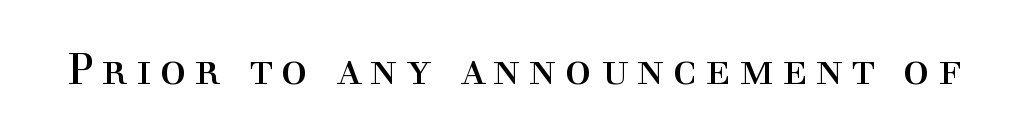
These lines were composed using upright roman letters. Spacing verdict: proportional, widths tailored to each character. Unmarked baselines from the first word to the last. No heavy texture on the line: the type isn't bold. The type family on display is of the serif kind.
